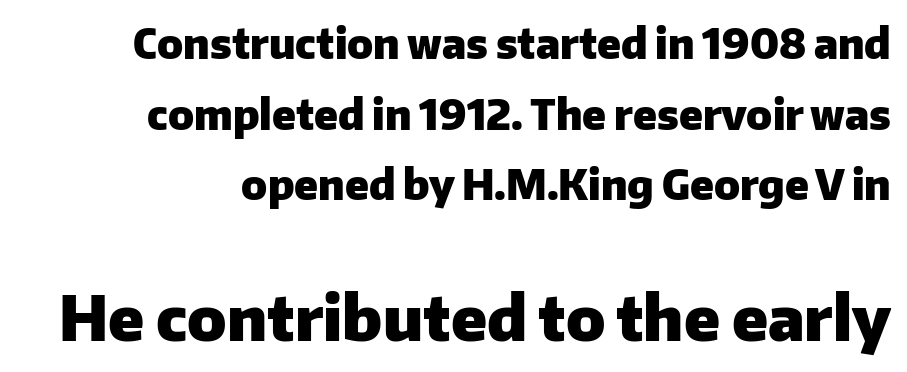
The image shows 62 px heavy sans-serif type, upright; set line spacing 1.72x, normal letter spacing, not underlined; the second (bottom) block is 1.51x larger; low stroke contrast and a medium x-height.
